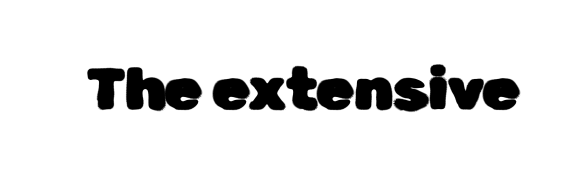
The image shows 59 px sans-serif type, upright; set normal letter spacing, not underlined; low stroke contrast and a medium x-height.
